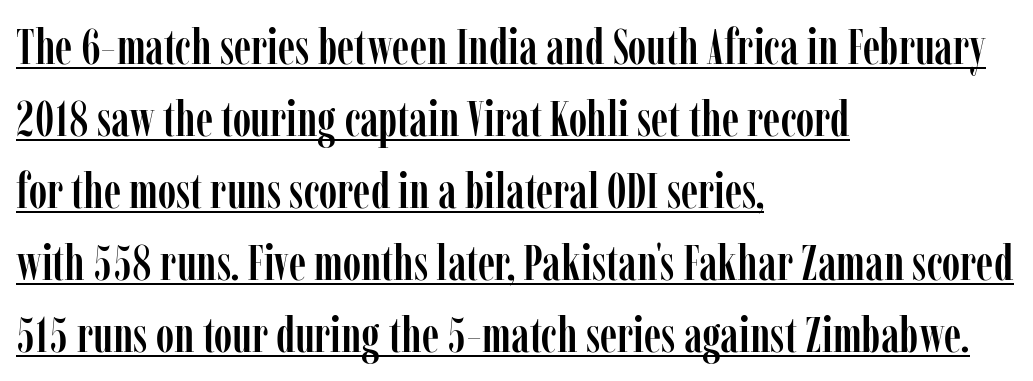
Q: Is the text italic (slanted)? A: No, it is upright.
Q: Is the typeface a serif or a sans-serif typeface? A: Serif.
Q: Is the text underlined? A: Yes.
Q: How is the paragraph aligned? A: Left-aligned.
Q: Is the spacing between letters normal or unusually wide? A: Normal.
Q: Is the spacing between lines tight, normal or loose? A: Normal.
Q: Width (condensed, normal, or wide)? A: Condensed.
Q: Stroke contrast? A: Low.
Q: x-height? A: Medium.
Q: Monospaced? A: No.
